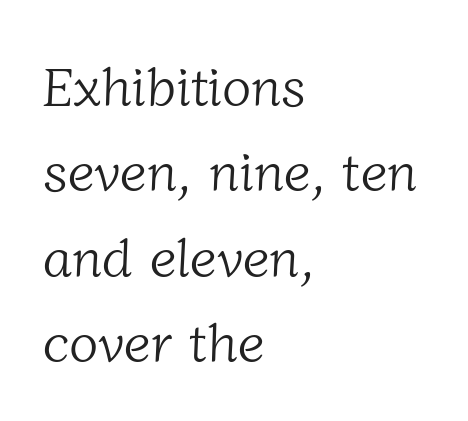
Each new line begins a customary step beneath the previous one. I'd call this a serif setting — the letters wear small feet. This rendering features lettering with no underline. No extra tracking has been applied to these lines. You could not count columns in this text — the font is proportionally spaced. Weight: in the light-to-regular range.
